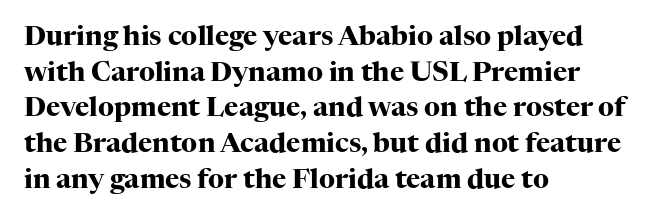
Q: Is the text bold? A: Yes.
Q: Is the text italic (slanted)? A: No, it is upright.
Q: Is the text underlined? A: No.
Q: How is the paragraph aligned? A: Left-aligned.
Q: Is the spacing between letters normal or unusually wide? A: Normal.
Q: Is the spacing between lines tight, normal or loose? A: Normal.
